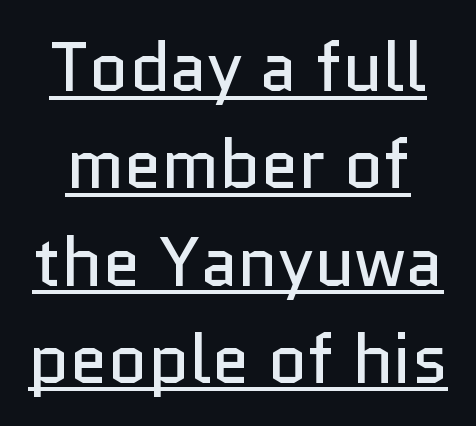
{"serif": "no", "italic": "no", "bold": "no", "weight": "regular", "width": "normal", "stroke_contrast": "low", "x_height": "medium", "monospaced": "no", "underline": "yes", "line_spacing": "normal", "line_spacing_ratio": 1.41, "letter_spacing": "normal", "letter_spacing_em": 0.0, "glyph_px": 69}
